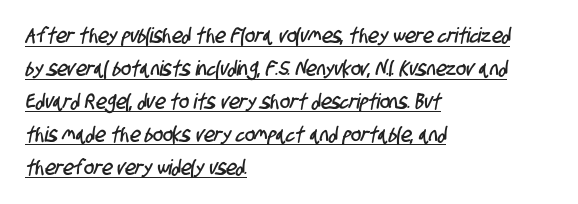
{"underline": "yes", "align": "left", "line_spacing": "normal", "line_spacing_ratio": 1.57, "letter_spacing": "normal", "letter_spacing_em": 0.0, "glyph_px": 21}
